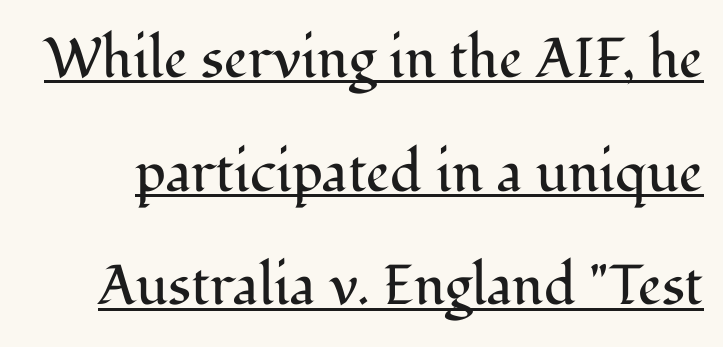
The image shows 56 px regular-weight serif type, upright; set loose line spacing (2.03x), normal letter spacing, underlined; medium stroke contrast and a medium x-height.
